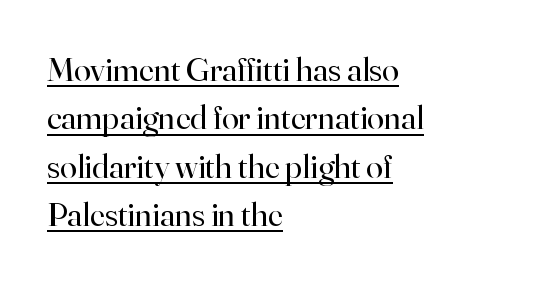
This rendering uses left alignment, leaving the right contour irregular. The passage shown is typeset with a serif family. Unbolded letterforms with no extra heft. The sample's only ornament is a line tracing under the words.
